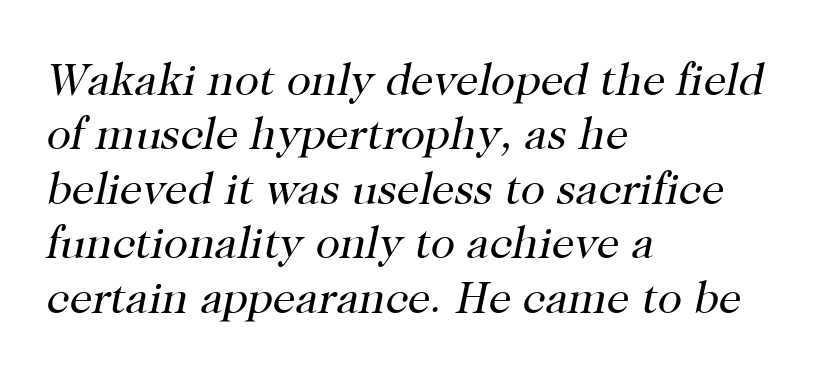
Q: Is the text bold? A: No.
Q: Is the text italic (slanted)? A: Yes, it leans right by about 12 degrees.
Q: Is the typeface a serif or a sans-serif typeface? A: Serif.
Q: Is the text underlined? A: No.
Q: How is the paragraph aligned? A: Left-aligned.
Q: Is the spacing between letters normal or unusually wide? A: Normal.
Q: Width (condensed, normal, or wide)? A: Normal.
Q: Stroke contrast? A: High.
Q: x-height? A: Medium.
Q: Monospaced? A: No.
